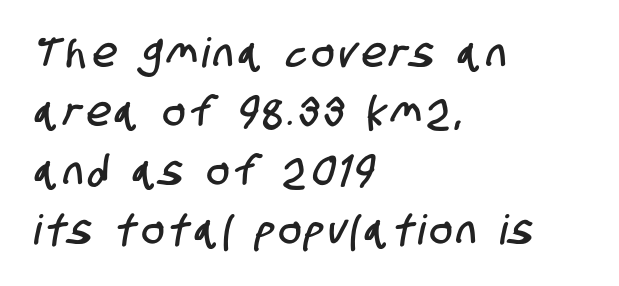
{"serif": "no", "width": "condensed", "stroke_contrast": "low", "x_height": "large", "monospaced": "no", "underline": "no", "align": "left", "line_spacing": "normal", "line_spacing_ratio": 1.44, "glyph_px": 41}
